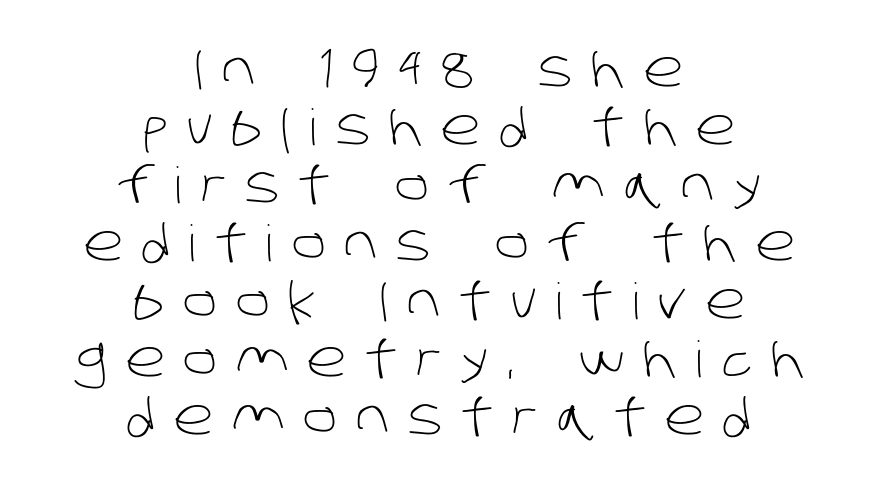
Is this a fixed-width face? No — the glyphs have proportional, varying widths. In CSS terms this would be text-align: center. The passage shown has open, widely tracked lettering throughout. Underlining? Definitely not there.
